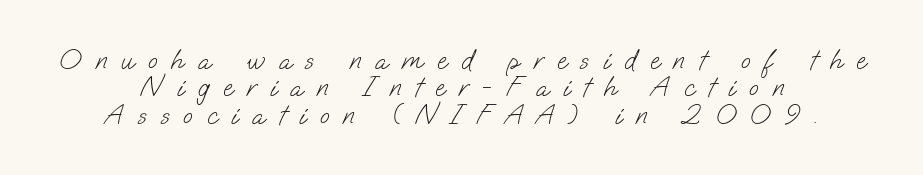
Q: Is the text bold? A: No.
Q: Is the typeface a serif or a sans-serif typeface? A: Sans-serif.
Q: Is the text underlined? A: No.
Q: How is the paragraph aligned? A: Centered.
Q: Is the spacing between letters normal or unusually wide? A: Unusually wide.
Q: Is the spacing between lines tight, normal or loose? A: Tight.
Q: Width (condensed, normal, or wide)? A: Normal.
Q: Stroke contrast? A: Low.
Q: x-height? A: Small.
Q: Monospaced? A: No.
